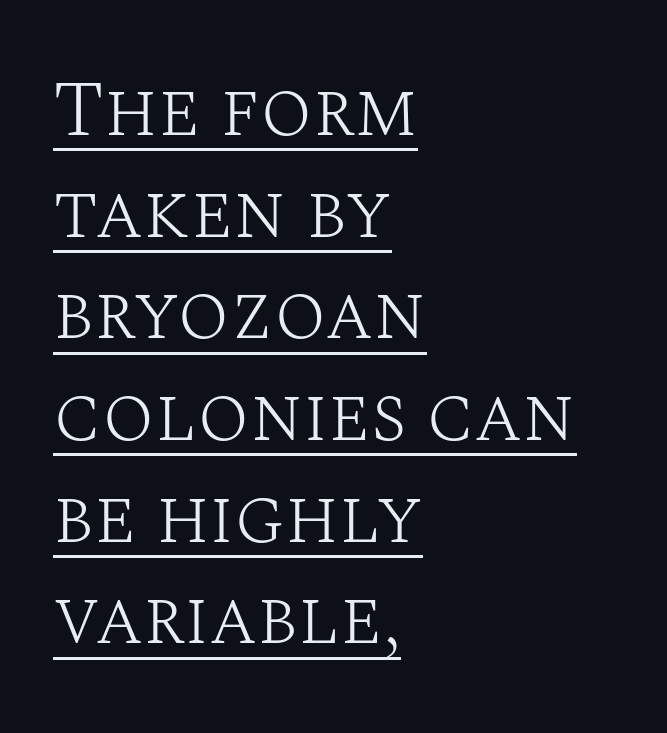
The image shows 77 px light serif type, upright; set left-aligned, normal line spacing (1.32x), normal letter spacing, underlined; medium stroke contrast and a large x-height.
